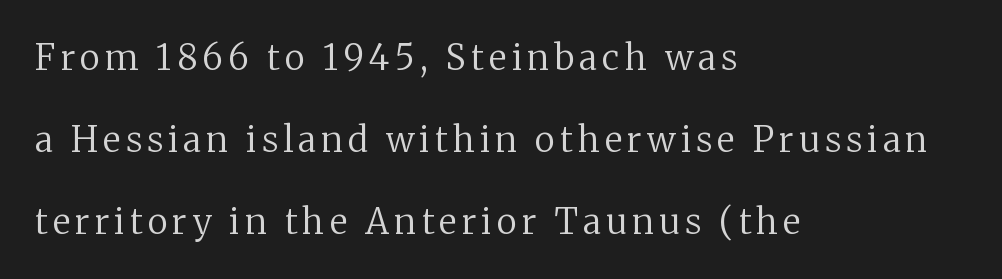
Quick note: interline space is abundant. Honestly, there is no underline to notice here at all. These lines stack with their left ends in a neat column. The characters display serif detailing at their extremities. Weight class: somewhere from thin through regular.
